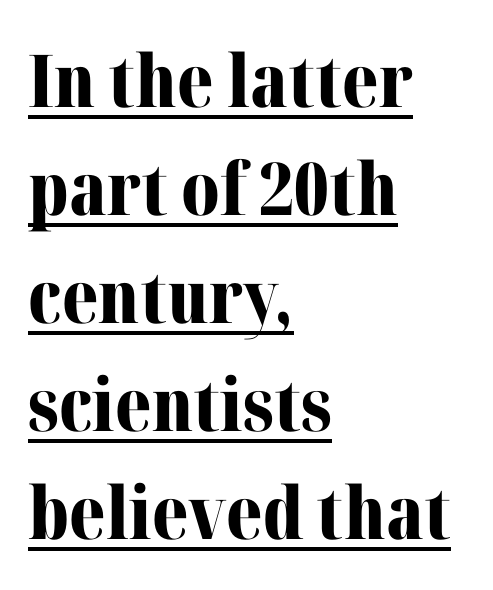
Q: Is the text bold? A: Yes.
Q: Is the text italic (slanted)? A: No, it is upright.
Q: Is the typeface a serif or a sans-serif typeface? A: Serif.
Q: Is the text underlined? A: Yes.
Q: How is the paragraph aligned? A: Left-aligned.
Q: Is the spacing between letters normal or unusually wide? A: Normal.
Q: Is the spacing between lines tight, normal or loose? A: Normal.
Q: Width (condensed, normal, or wide)? A: Normal.
Q: Stroke contrast? A: Medium.
Q: x-height? A: Medium.
Q: Monospaced? A: No.
